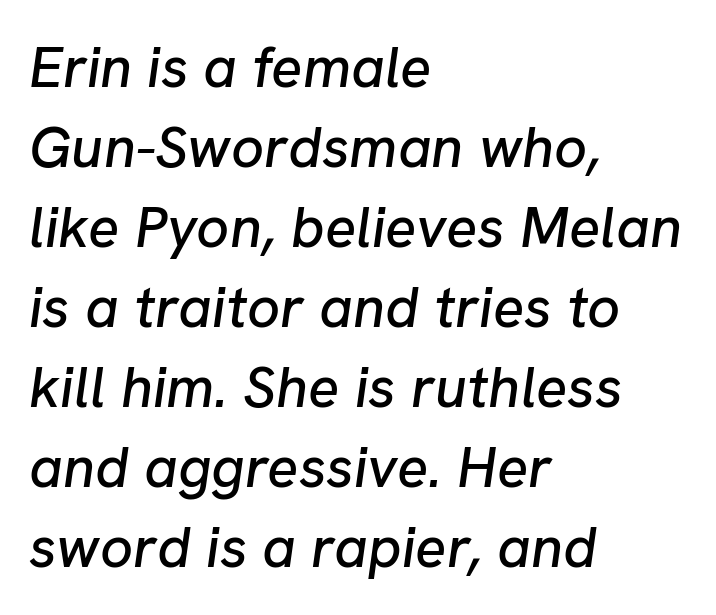
Q: Is the text italic (slanted)? A: Yes, it leans right by about 8 degrees.
Q: Is the text underlined? A: No.
Q: How is the paragraph aligned? A: Left-aligned.
Q: Is the spacing between letters normal or unusually wide? A: Normal.
Q: Is the spacing between lines tight, normal or loose? A: Normal.
Q: Width (condensed, normal, or wide)? A: Normal.
Q: Stroke contrast? A: Low.
Q: x-height? A: Medium.
Q: Monospaced? A: No.
